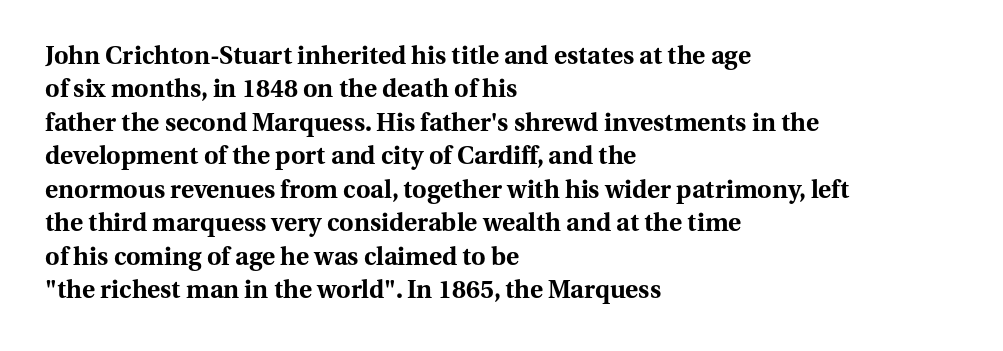
Q: Is the text bold? A: Yes.
Q: Is the text italic (slanted)? A: No, it is upright.
Q: Is the text underlined? A: No.
Q: How is the paragraph aligned? A: Left-aligned.
Q: Is the spacing between letters normal or unusually wide? A: Normal.
Q: Is the spacing between lines tight, normal or loose? A: Normal.
